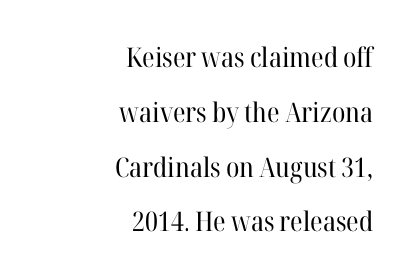
The image shows 27 px text type, upright; set right-aligned, loose line spacing (2.03x), normal letter spacing, not underlined.
